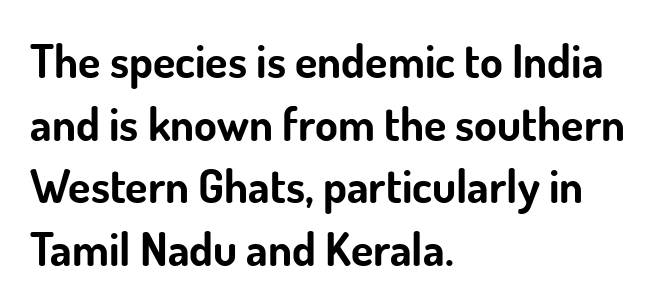
Notice how the passage keeps a crisp vertical edge on the left only. Glyph-to-glyph distance matches everyday printed text. Designer's note — italics off, roman on. The rendering uses a bold face; every stroke is thick and dark.
